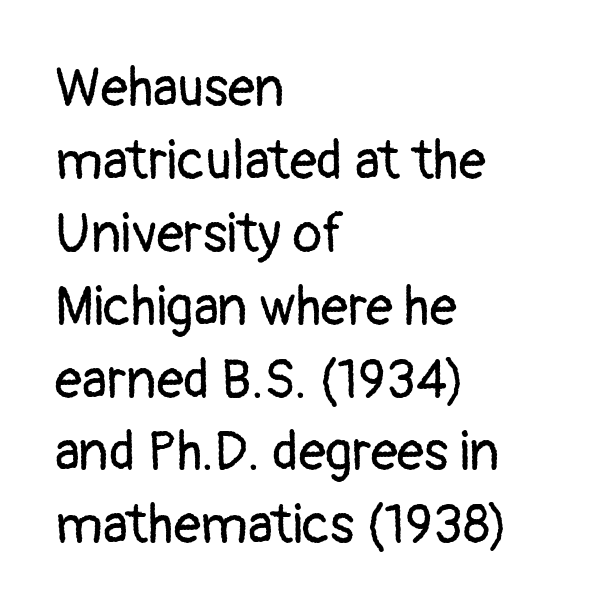
{"serif": "no", "italic": "no", "bold": "no", "weight": "regular", "width": "normal", "stroke_contrast": "low", "x_height": "medium", "monospaced": "no", "underline": "no", "align": "left", "line_spacing": "normal", "line_spacing_ratio": 1.35, "letter_spacing": "normal", "letter_spacing_em": 0.0, "glyph_px": 54}
